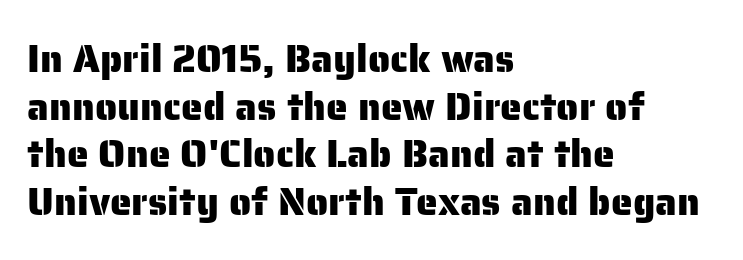
The image shows 39 px sans-serif type, upright; set left-aligned, line spacing 1.22x, normal letter spacing, not underlined; low stroke contrast and a medium x-height.
